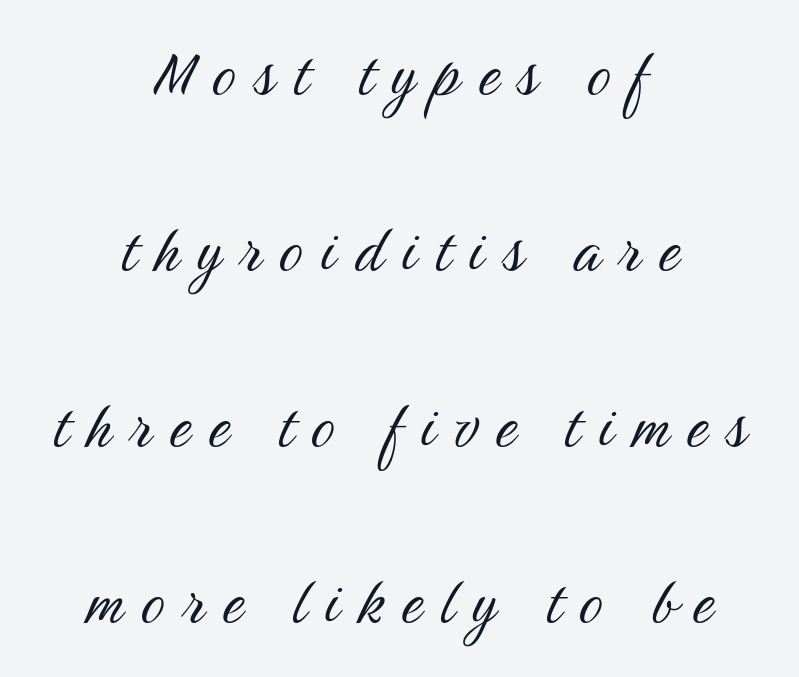
Q: Is the text bold? A: No.
Q: Is the text italic (slanted)? A: Yes.
Q: Is the typeface a serif or a sans-serif typeface? A: Sans-serif.
Q: Is the text underlined? A: No.
Q: How is the paragraph aligned? A: Centered.
Q: Is the spacing between letters normal or unusually wide? A: Unusually wide.
Q: Is the spacing between lines tight, normal or loose? A: Loose.
Q: Width (condensed, normal, or wide)? A: Condensed.
Q: Stroke contrast? A: Medium.
Q: x-height? A: Medium.
Q: Monospaced? A: No.
